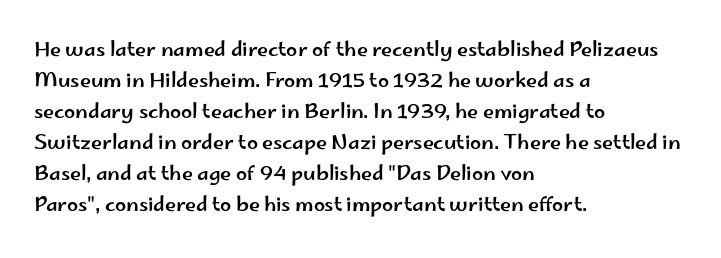
The image shows 20 px text type, upright; set left-aligned, normal line spacing (1.55x), normal letter spacing, not underlined.
